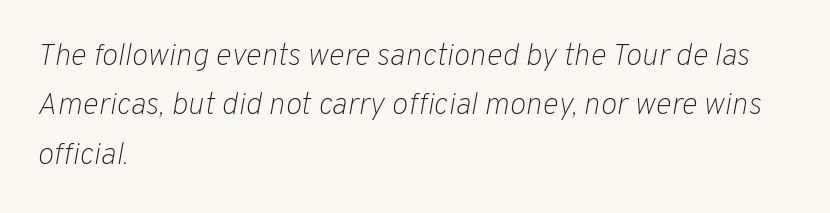
{"italic": "yes", "lean": "right", "slant_degrees": 10, "bold": "no", "weight": "light", "width": "normal", "stroke_contrast": "low", "x_height": "medium", "monospaced": "no", "underline": "no", "align": "left", "line_spacing": "normal", "line_spacing_ratio": 1.59, "letter_spacing": "normal", "letter_spacing_em": 0.0, "glyph_px": 31}
